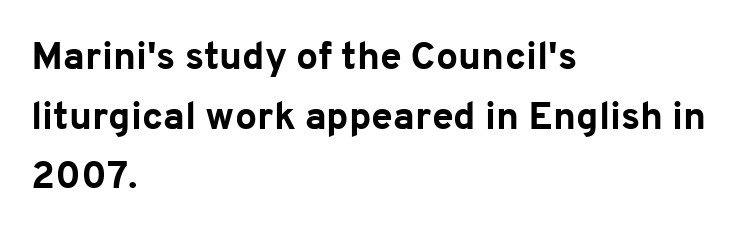
The image shows 39 px bold sans-serif type, upright; set left-aligned, normal line spacing (1.53x), normal letter spacing, not underlined; low stroke contrast and a medium x-height.
